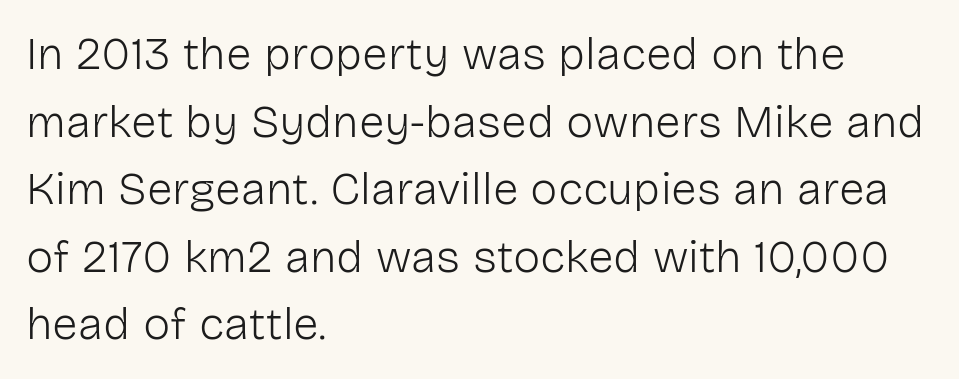
The image shows 46 px light sans-serif type, upright; set left-aligned, normal line spacing (1.47x), normal letter spacing, not underlined; low stroke contrast and a medium x-height.
